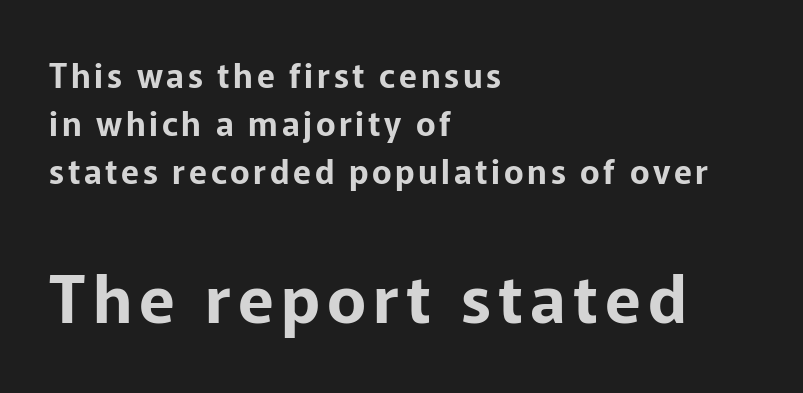
The letters in the lower block stand taller than those in the block above. The text block is weighted toward the left margin, trailing off unevenly rightward. Are there feet on the stems? There aren't — it's a sans. You could not count columns in this text — the font is proportionally spaced.
